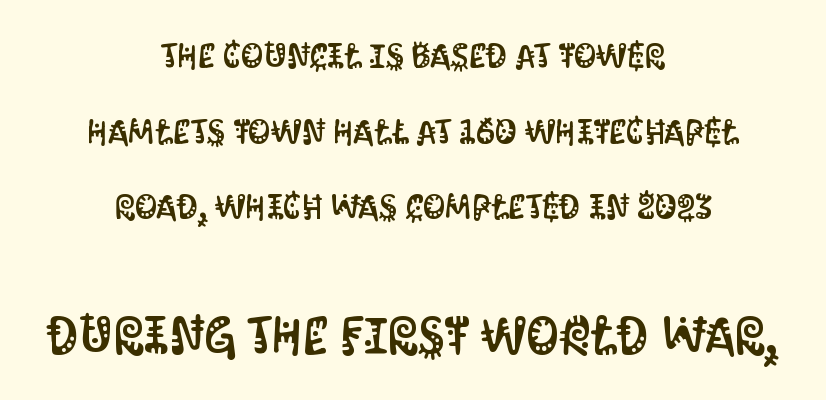
{"serif": "no", "italic": "no", "width": "condensed", "stroke_contrast": "medium", "x_height": "large", "monospaced": "no", "underline": "no", "align": "center", "line_spacing": "loose", "line_spacing_ratio": 2.16, "letter_spacing": "normal", "letter_spacing_em": 0.0, "larger_block": "second", "size_ratio": 1.49, "glyph_px": 52}
